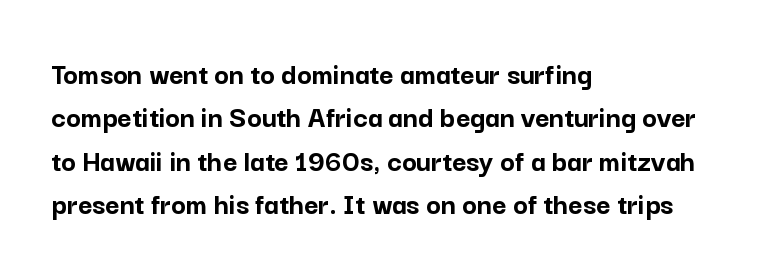
Here the designer chose a conventional face with non-uniform glyph widths. Short and long lines alike share a common starting point at left. Each word holds together tightly as a unit, with standard inter-letter gaps. Compared with typical paragraphs, the rows here are spaced about the same. Notice how the stems are strictly vertical — no italics here. The rendering uses a bold face; every stroke is thick and dark.
